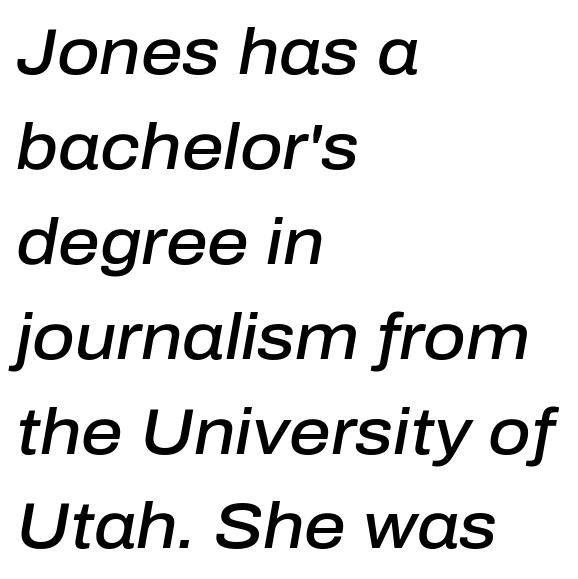
The image shows 65 px semibold type, italic (leaning right); set left-aligned, normal line spacing (1.46x), normal letter spacing, not underlined; low stroke contrast and a medium x-height.
